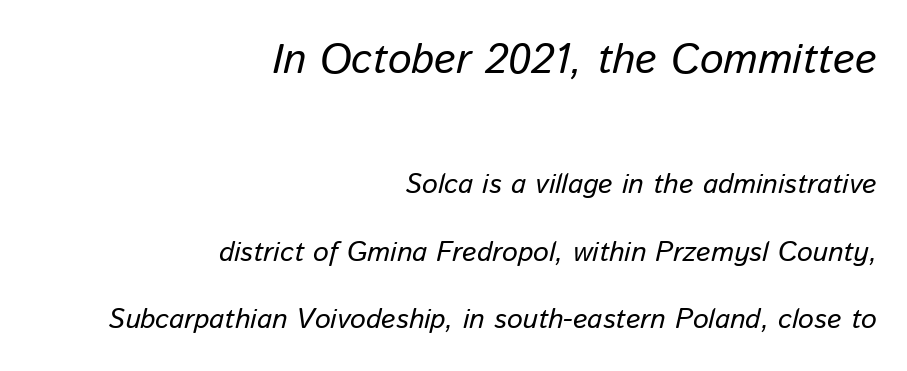
The image shows 42 px regular-weight type, italic (leaning right); set right-aligned, loose line spacing (2.4x), normal letter spacing, not underlined; the first (top) block is 1.5x larger; low stroke contrast and a medium x-height.
